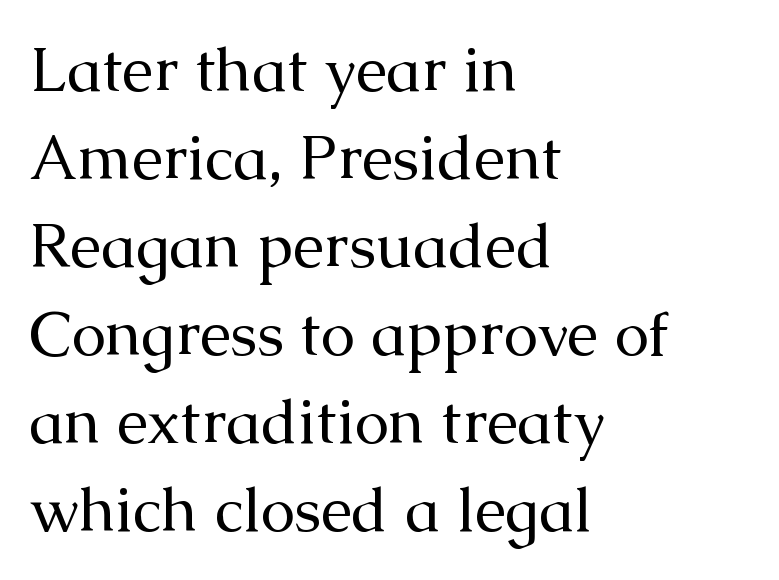
Q: Is the text bold? A: No.
Q: Is the text italic (slanted)? A: No, it is upright.
Q: Is the typeface a serif or a sans-serif typeface? A: Serif.
Q: Is the text underlined? A: No.
Q: How is the paragraph aligned? A: Left-aligned.
Q: Is the spacing between letters normal or unusually wide? A: Normal.
Q: Is the spacing between lines tight, normal or loose? A: Normal.
Q: Width (condensed, normal, or wide)? A: Normal.
Q: Stroke contrast? A: Medium.
Q: x-height? A: Medium.
Q: Monospaced? A: No.
